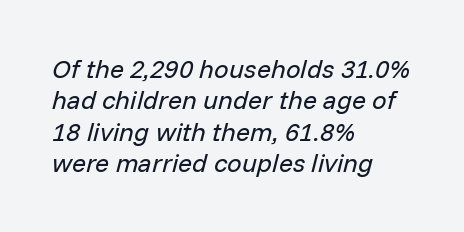
Style check: oblique. The strokes are not fattened; the text isn't bold. Glance below the letters and you will spot only blank space. Horizontally, the lines are justified to the leading edge only.
